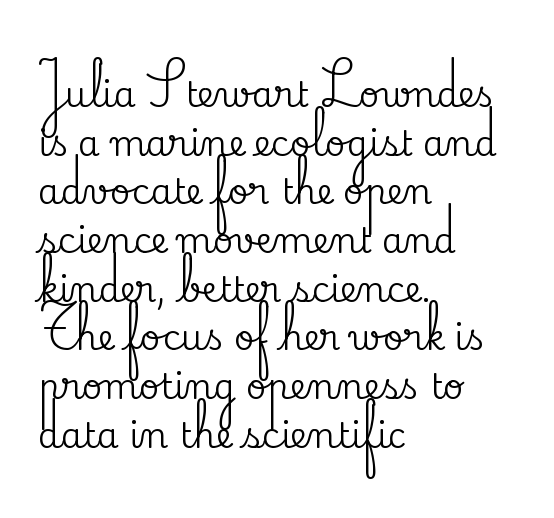
Q: Is the text italic (slanted)? A: No, it is upright.
Q: Is the typeface a serif or a sans-serif typeface? A: Serif.
Q: Is the text underlined? A: No.
Q: How is the paragraph aligned? A: Left-aligned.
Q: Is the spacing between letters normal or unusually wide? A: Normal.
Q: Is the spacing between lines tight, normal or loose? A: Normal.
Q: Width (condensed, normal, or wide)? A: Normal.
Q: Stroke contrast? A: Medium.
Q: x-height? A: Small.
Q: Monospaced? A: No.
